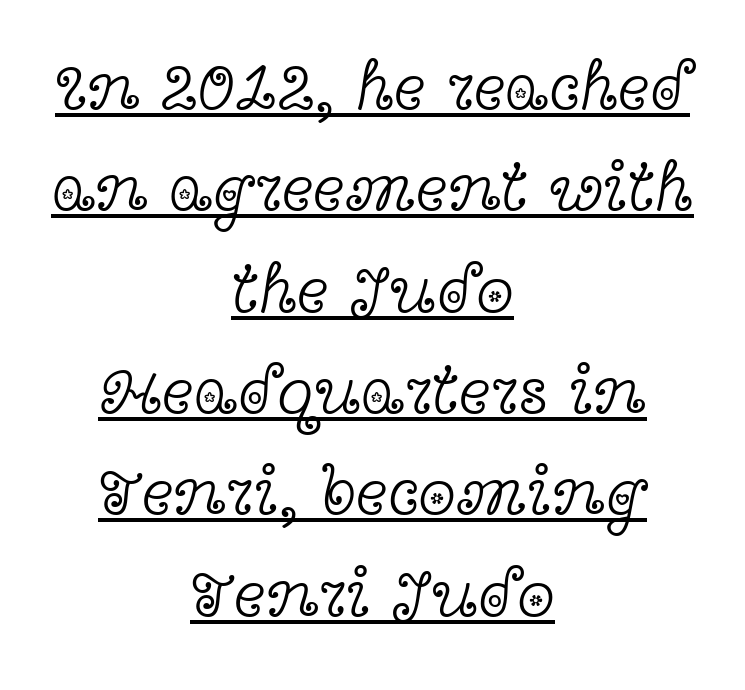
The whitespace from short lines is split evenly between both sides. Honestly, the underline is the first thing you notice here. Stem width sits at or under what a default text font uses. The passage shown is typed in a proportional face where columns would drift. Old-style or modern, the face here clearly has serifs.
